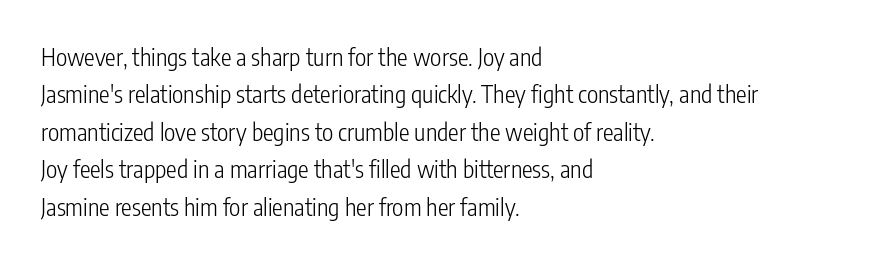
Evenly set lines give the paragraph a standard silhouette. Here the glyphs are tracked normally, forming tight word shapes. Rule under the text: the space is simply empty. Italic? Not at all — the glyphs are vertical. These glyphs show unthickened strokes, regular width or finer.
